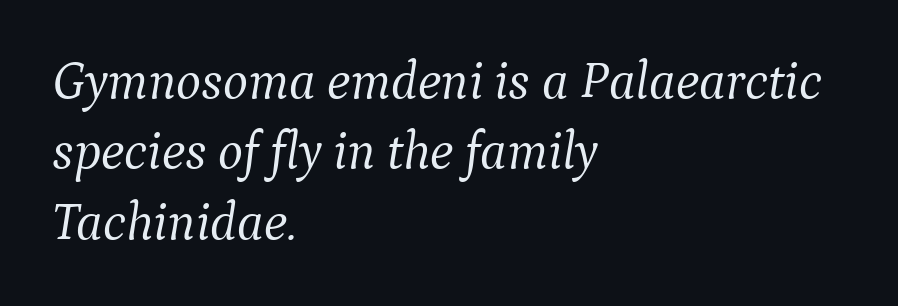
The image shows 53 px light serif type, italic (leaning right); set left-aligned, normal line spacing (1.33x), normal letter spacing, not underlined; medium stroke contrast and a medium x-height.
